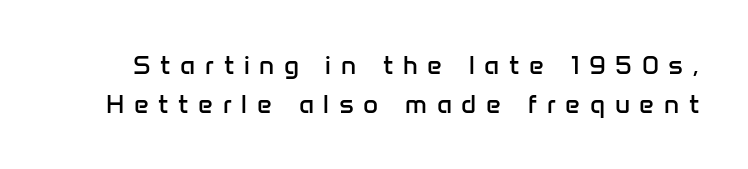
{"italic": "no", "bold": "no", "underline": "no", "line_spacing": "normal", "line_spacing_ratio": 1.49, "letter_spacing": "wide", "letter_spacing_em": 0.37, "glyph_px": 26}
